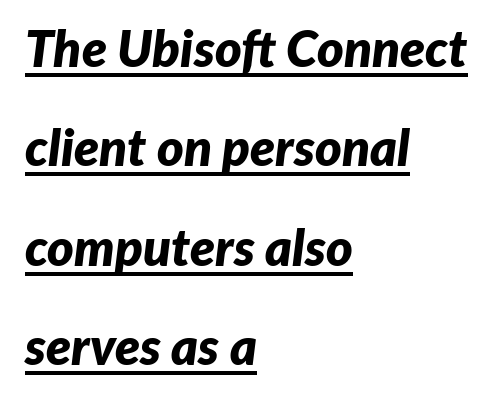
The sample's only ornament is a line tracing under the words. Glyph-to-glyph distance matches everyday printed text. Style check: oblique. A full-strength bold gives these letters their thick strokes.
